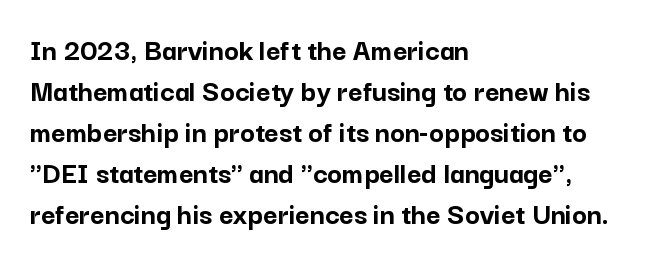
Q: Is the text bold? A: Yes.
Q: Is the text italic (slanted)? A: No, it is upright.
Q: Is the typeface a serif or a sans-serif typeface? A: Sans-serif.
Q: Is the text underlined? A: No.
Q: How is the paragraph aligned? A: Left-aligned.
Q: Is the spacing between letters normal or unusually wide? A: Normal.
Q: Is the spacing between lines tight, normal or loose? A: Normal.
Q: Width (condensed, normal, or wide)? A: Normal.
Q: Stroke contrast? A: Low.
Q: x-height? A: Medium.
Q: Monospaced? A: No.
